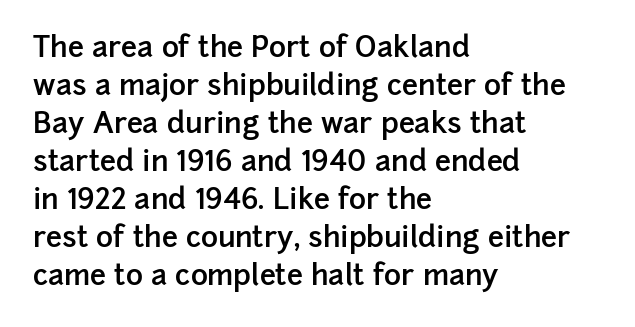
Reading down the column, the eye jumps a familiar distance to each next line. A typesetter would mark this as roman, not italic. If you drew a ruler down the left edge, every line would touch it. A sans-serif font was chosen for this passage. Honestly, the letter spacing is just normal — you wouldn't notice it. The gap between lines stays unmarked.
